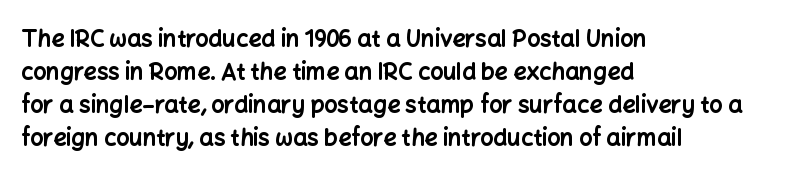
The image shows 23 px bold type, upright; set left-aligned, normal line spacing (1.44x), normal letter spacing, not underlined.
